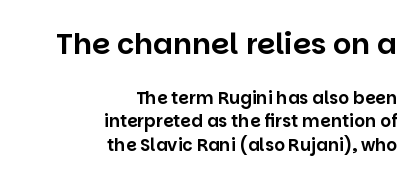
The image shows 29 px sans-serif type, upright; set right-aligned, normal line spacing (1.37x), normal letter spacing, not underlined; the first (top) block is 1.71x larger; low stroke contrast and a large x-height.
